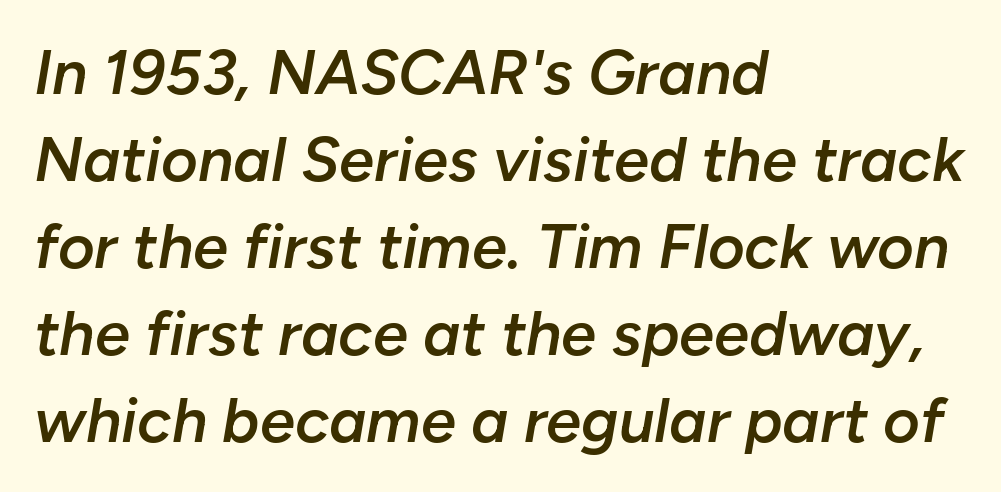
{"italic": "yes", "lean": "right", "slant_degrees": 10, "bold": "semi", "weight": "semibold", "width": "normal", "stroke_contrast": "low", "x_height": "medium", "monospaced": "no", "underline": "no", "align": "left", "line_spacing": "normal", "line_spacing_ratio": 1.38, "letter_spacing": "normal", "letter_spacing_em": 0.0, "glyph_px": 63}
